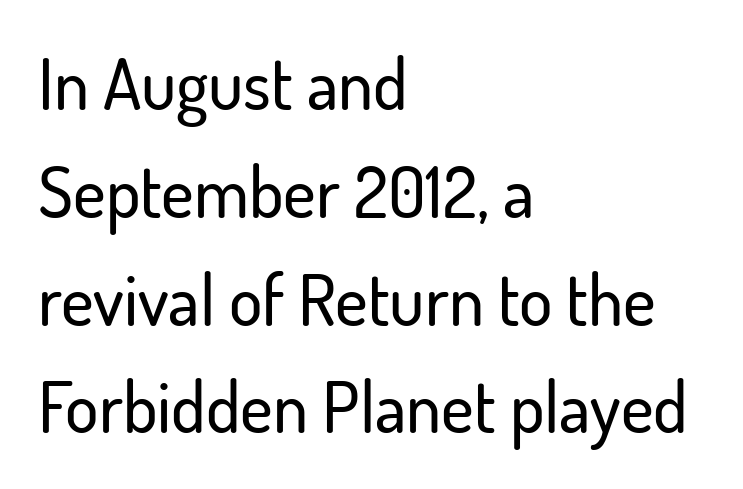
{"serif": "no", "italic": "no", "width": "normal", "stroke_contrast": "low", "x_height": "small", "monospaced": "no", "underline": "no", "align": "left", "line_spacing": "normal", "line_spacing_ratio": 1.54, "letter_spacing": "normal", "letter_spacing_em": 0.0, "glyph_px": 70}
